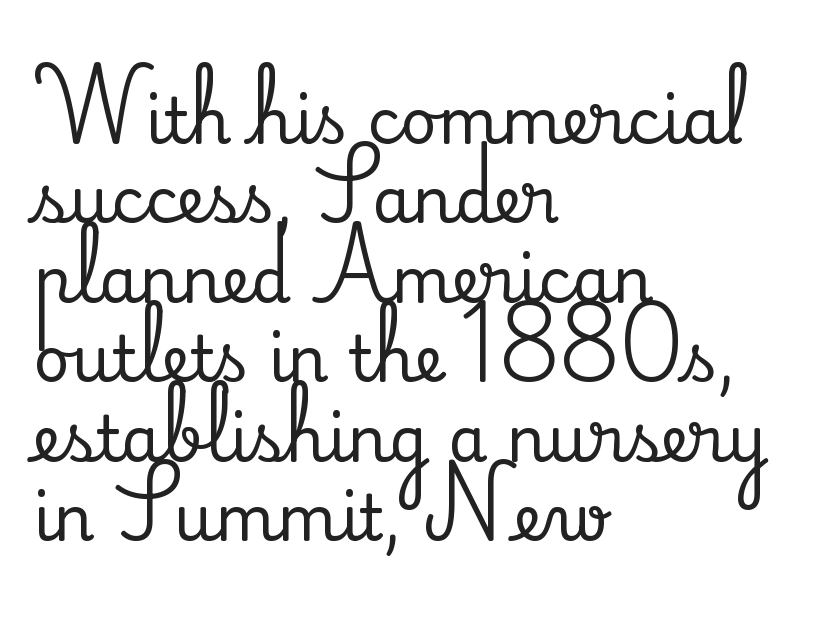
The passage shown is not underscored anywhere. This sample has the flowing, uneven cadence of proportional lettering. The text block is weighted toward the left margin, trailing off unevenly rightward. The typeface chosen for these lines features serifs. The line-height multiplier appears to be the usual default.
